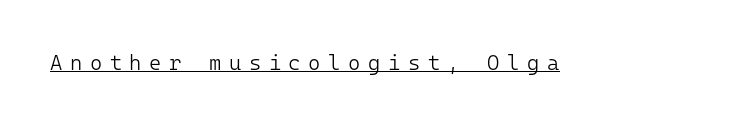
The type sits square on the baseline with zero lean. Vertical stems look standard width or narrower in stroke. The letterforms stand isolated, each surrounded by extra space. The sample's only ornament is a line tracing under the words.
